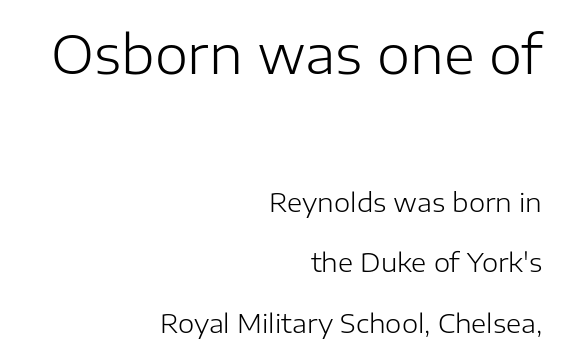
Just letters on the line, the space beneath them empty. Observe the absence of serifs on each vertical stroke in this sample. Larger block? The one above; the one below is distinctly smaller. Do the letters lean? They stand straight. Each stroke keeps to a modest, everyday thickness or less. A typesetter would call this proportional, since set widths differ per character.
